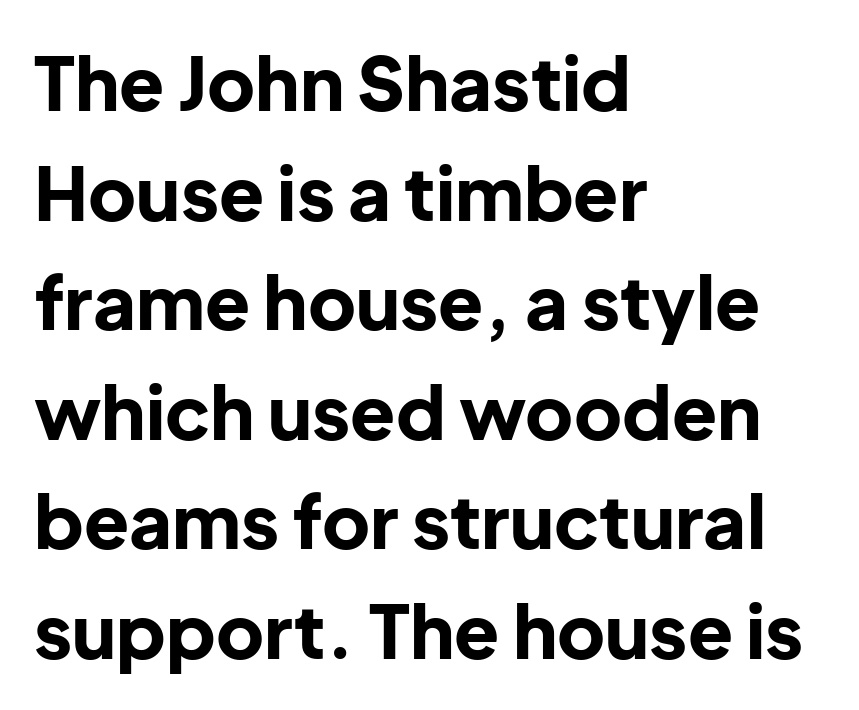
Short and long lines alike share a common starting point at left. The lettering stays uniformly vertical, giving the passage a roman look. If you measured baseline to baseline, you'd find a middling distance. The area under the type is left untouched. Each letter keeps its own natural width here, so spacing adapts to shape.
